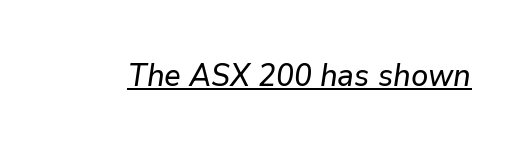
{"italic": "yes", "lean": "right", "slant_degrees": 9, "width": "normal", "stroke_contrast": "low", "x_height": "medium", "monospaced": "no", "underline": "yes", "letter_spacing": "normal", "letter_spacing_em": 0.0, "glyph_px": 31}
